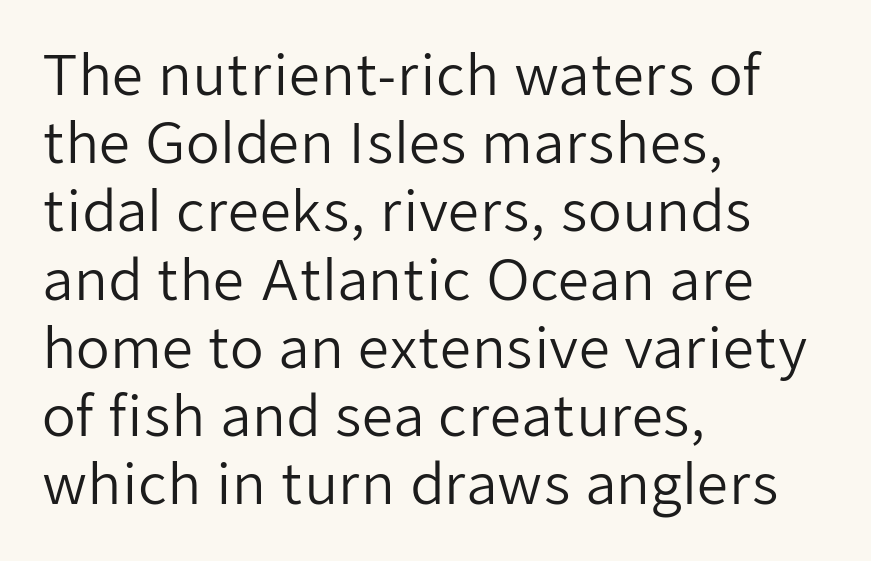
Character widths vary here, with narrow letters taking less room than wide ones. Stroke terminals: plain, sans-serif. Do the letters lean? They stand straight. Line starts are locked; line ends wander.
